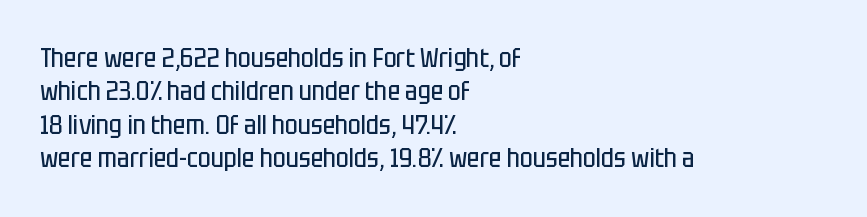
The image shows 27 px text type, upright; set left-aligned, line spacing 1.24x, normal letter spacing, not underlined.
